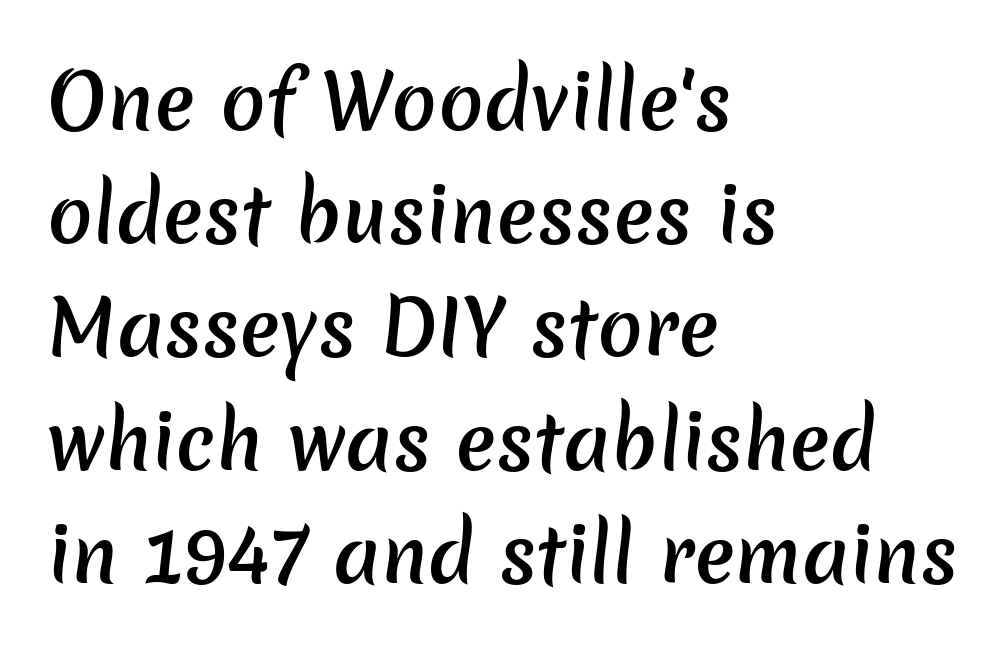
Q: Is the text bold? A: Semi-bold.
Q: Is the typeface a serif or a sans-serif typeface? A: Sans-serif.
Q: Is the text underlined? A: No.
Q: How is the paragraph aligned? A: Left-aligned.
Q: Is the spacing between letters normal or unusually wide? A: Normal.
Q: Is the spacing between lines tight, normal or loose? A: Normal.
Q: Width (condensed, normal, or wide)? A: Normal.
Q: Stroke contrast? A: Low.
Q: x-height? A: Medium.
Q: Monospaced? A: No.
